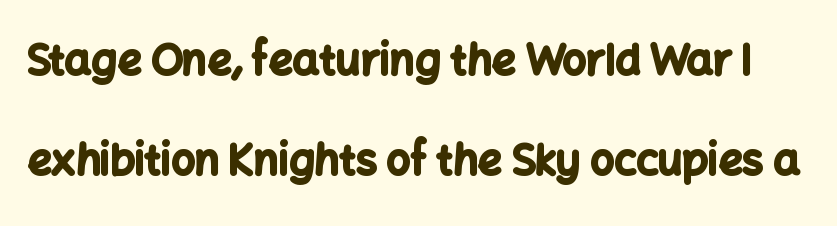
The rendering uses natural spacing where letterforms have individual widths. Successive baselines arrive slowly, with a big drop between each. Just letters on the line, the space beneath them empty. Unlike a traditional serif, this face leaves its strokes unadorned. These lines carry a lot of weight — the face is fully bold. Glyph-to-glyph distance matches everyday printed text.
